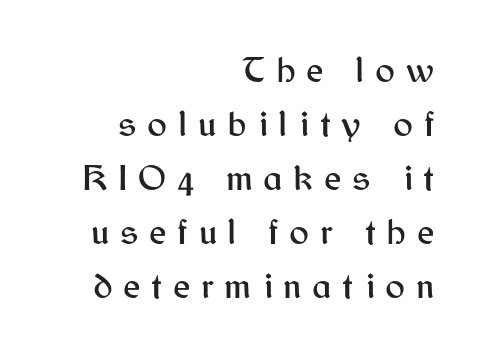
Q: Is the text italic (slanted)? A: No, it is upright.
Q: Is the typeface a serif or a sans-serif typeface? A: Sans-serif.
Q: Is the text underlined? A: No.
Q: How is the paragraph aligned? A: Right-aligned.
Q: Is the spacing between letters normal or unusually wide? A: Unusually wide.
Q: Is the spacing between lines tight, normal or loose? A: Normal.
Q: Width (condensed, normal, or wide)? A: Normal.
Q: Stroke contrast? A: Medium.
Q: x-height? A: Medium.
Q: Monospaced? A: No.
